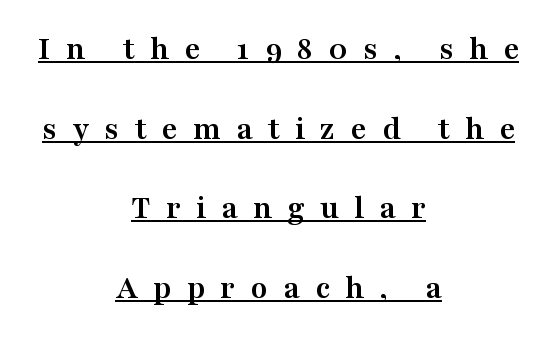
Q: Is the text bold? A: Yes.
Q: Is the text italic (slanted)? A: No, it is upright.
Q: Is the typeface a serif or a sans-serif typeface? A: Serif.
Q: Is the text underlined? A: Yes.
Q: How is the paragraph aligned? A: Centered.
Q: Is the spacing between letters normal or unusually wide? A: Unusually wide.
Q: Is the spacing between lines tight, normal or loose? A: Loose.
Q: Width (condensed, normal, or wide)? A: Wide.
Q: Stroke contrast? A: Medium.
Q: x-height? A: Medium.
Q: Monospaced? A: No.
